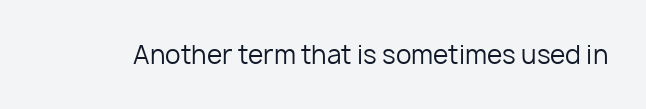
The image shows 25 px text type, upright; set normal letter spacing, not underlined.
